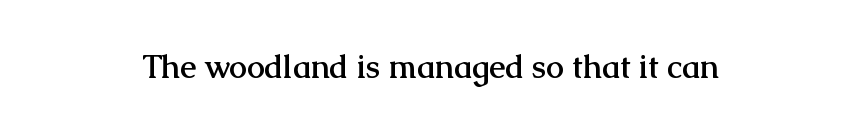
The image shows 32 px semibold serif type, upright; set normal letter spacing, not underlined; medium stroke contrast and a medium x-height.
